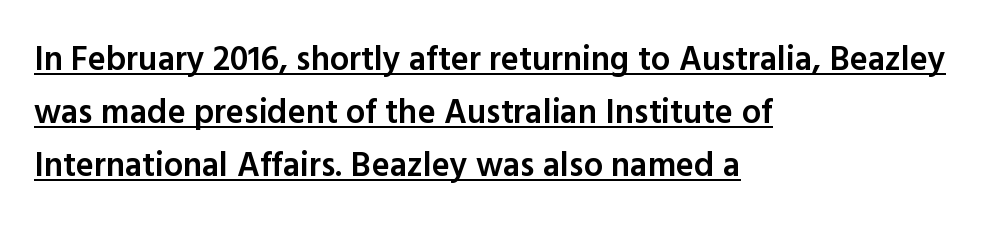
Visually the block forms a straight wall on the left and a jagged coastline on the right. A typesetter would call this proportional, since set widths differ per character. A continuous stroke trails under the words, as in a hyperlink. The typography opts for an upright posture over an oblique one.
